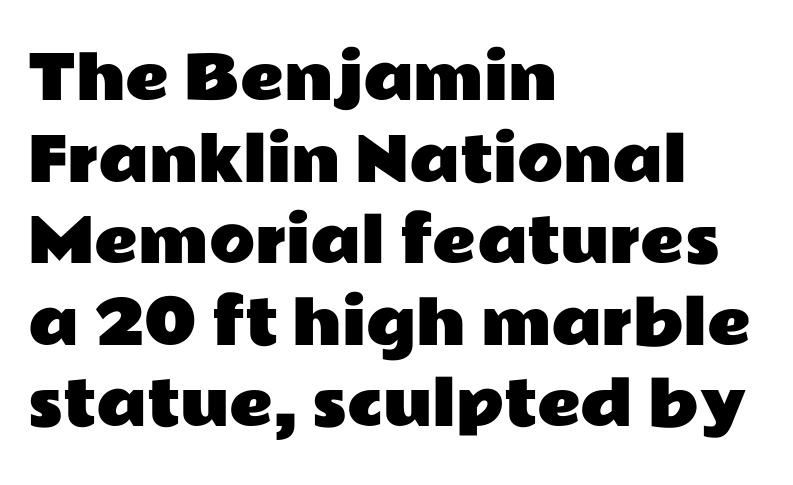
No feet cap the strokes, marking this as sans-serif type. Letters rest on an invisible, unmarked baseline. All the whitespace from short lines collects on the right. The lettering holds an erect, upright posture throughout.
